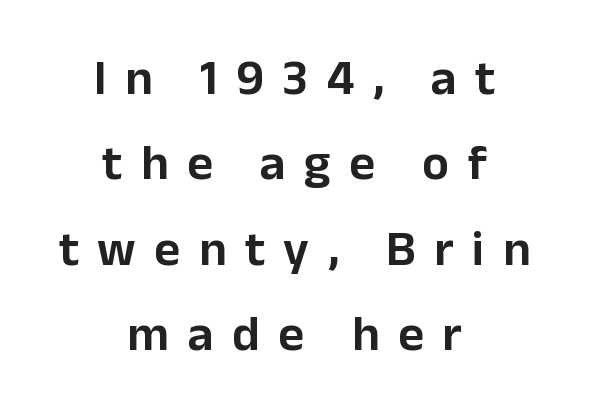
The image shows 50 px sans-serif type, upright; set centered, line spacing 1.71x, unusually wide letter spacing (+0.37 em), not underlined; low stroke contrast and a medium x-height.
